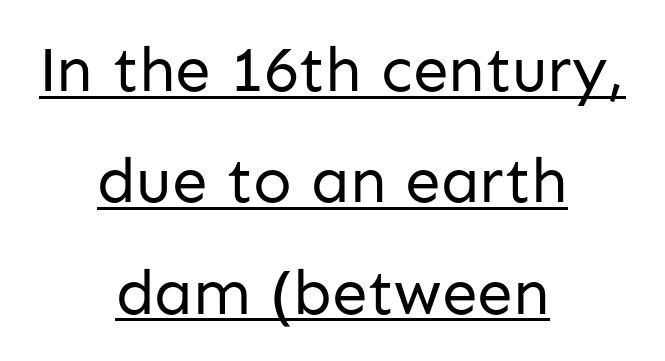
Q: Is the text bold? A: No.
Q: Is the text italic (slanted)? A: No, it is upright.
Q: Is the typeface a serif or a sans-serif typeface? A: Sans-serif.
Q: Is the text underlined? A: Yes.
Q: How is the paragraph aligned? A: Centered.
Q: Is the spacing between letters normal or unusually wide? A: Normal.
Q: Width (condensed, normal, or wide)? A: Normal.
Q: Stroke contrast? A: Low.
Q: x-height? A: Medium.
Q: Monospaced? A: No.
